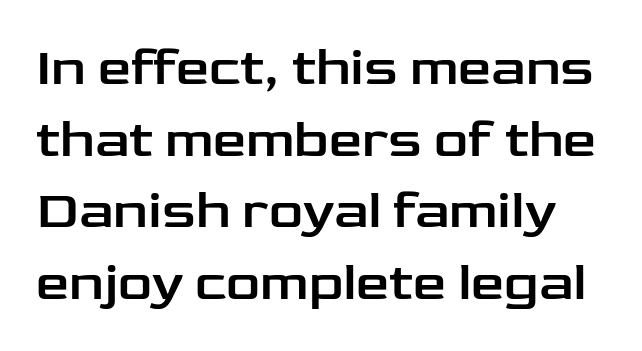
Q: Is the text italic (slanted)? A: No, it is upright.
Q: Is the typeface a serif or a sans-serif typeface? A: Sans-serif.
Q: Is the text underlined? A: No.
Q: Is the spacing between letters normal or unusually wide? A: Normal.
Q: Is the spacing between lines tight, normal or loose? A: Normal.
Q: Width (condensed, normal, or wide)? A: Wide.
Q: Stroke contrast? A: Low.
Q: x-height? A: Medium.
Q: Monospaced? A: No.
